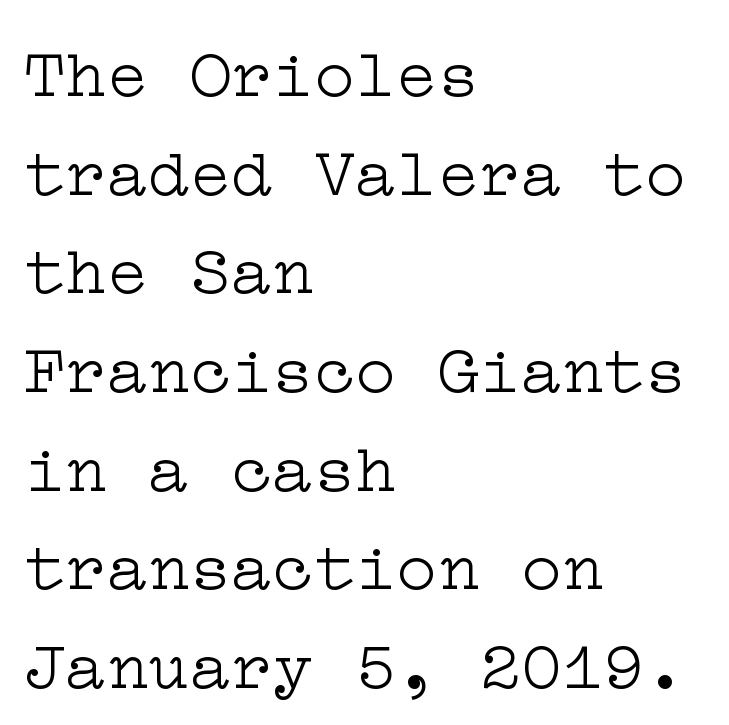
Default kerning and tracking; the words read as compact shapes. The letters look calm and open, with moderate or lighter stems. Regarding leading, the lines here are spaced in the standard way. The passage shown is typeset with a serif family. Check under the words: just untouched page. Nope, not italic — everything's standing straight.
